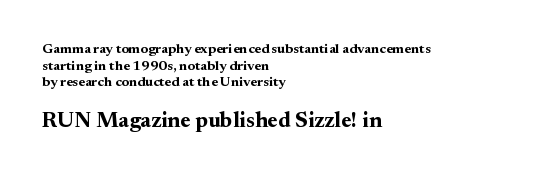
Unmarked baselines from the first word to the last. Is the lower block the larger one? Yes — the lower block carries the bigger type. The lettering holds an erect, upright posture throughout. Where is the straight margin? On the left.
